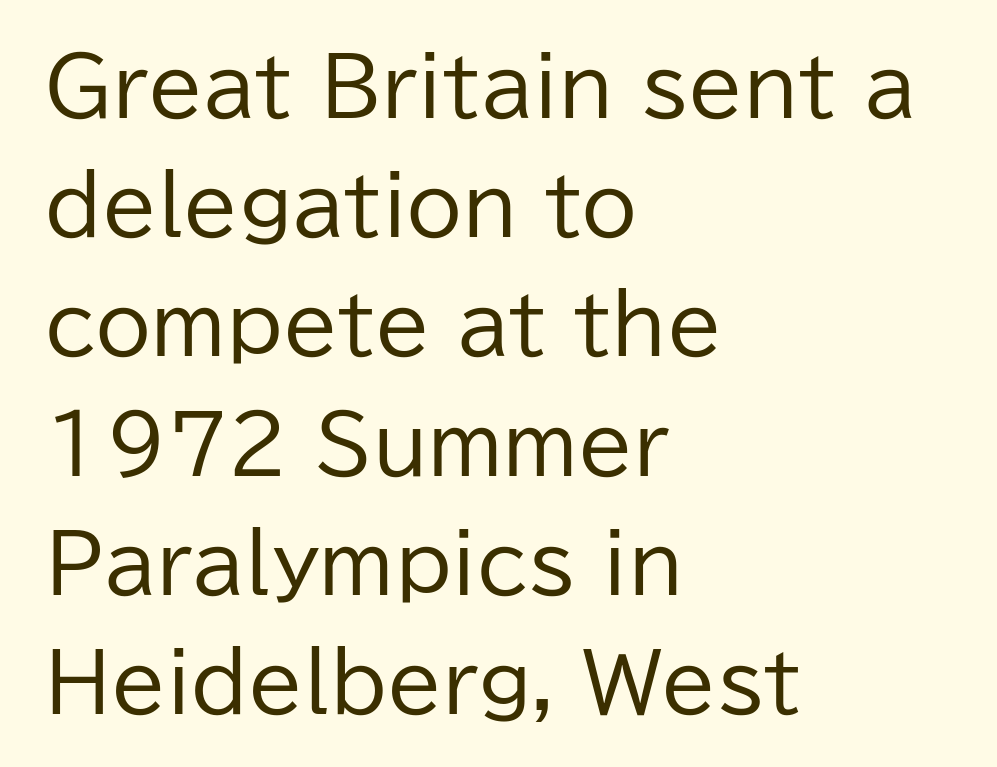
Q: Is the text bold? A: No.
Q: Is the text italic (slanted)? A: No, it is upright.
Q: Is the typeface a serif or a sans-serif typeface? A: Sans-serif.
Q: Is the text underlined? A: No.
Q: How is the paragraph aligned? A: Left-aligned.
Q: Is the spacing between letters normal or unusually wide? A: Normal.
Q: Is the spacing between lines tight, normal or loose? A: Normal.
Q: Width (condensed, normal, or wide)? A: Normal.
Q: Stroke contrast? A: Low.
Q: x-height? A: Medium.
Q: Monospaced? A: No.
